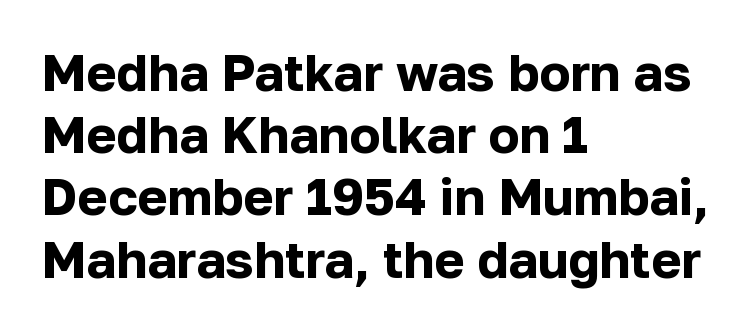
{"serif": "no", "italic": "no", "bold": "yes", "weight": "bold", "width": "normal", "stroke_contrast": "low", "x_height": "medium", "monospaced": "no", "underline": "no", "align": "left", "line_spacing_ratio": 1.22, "letter_spacing": "normal", "letter_spacing_em": 0.0, "glyph_px": 51}
